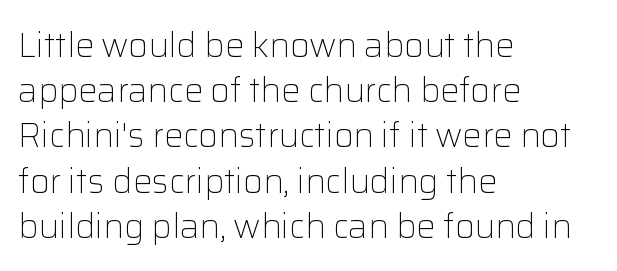
{"serif": "no", "italic": "no", "bold": "no", "weight": "light", "width": "normal", "stroke_contrast": "low", "x_height": "medium", "monospaced": "no", "underline": "no", "align": "left", "line_spacing": "normal", "line_spacing_ratio": 1.33, "letter_spacing": "normal", "letter_spacing_em": 0.0, "glyph_px": 34}
